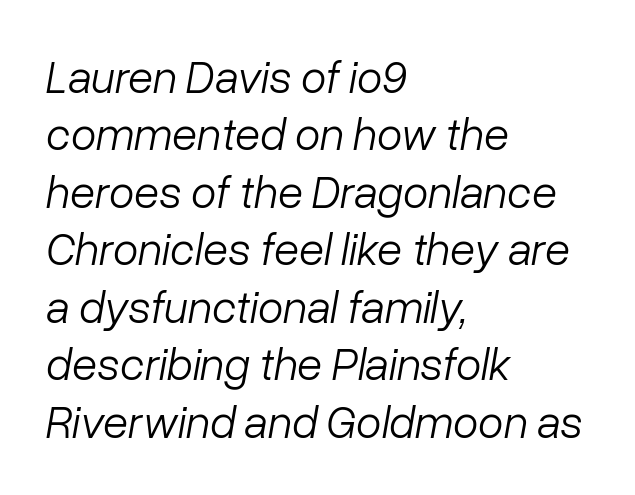
{"italic": "yes", "lean": "right", "slant_degrees": 10, "bold": "no", "weight": "light", "width": "normal", "stroke_contrast": "low", "x_height": "medium", "monospaced": "no", "underline": "no", "align": "left", "line_spacing": "normal", "line_spacing_ratio": 1.25, "letter_spacing": "normal", "letter_spacing_em": 0.0, "glyph_px": 46}
